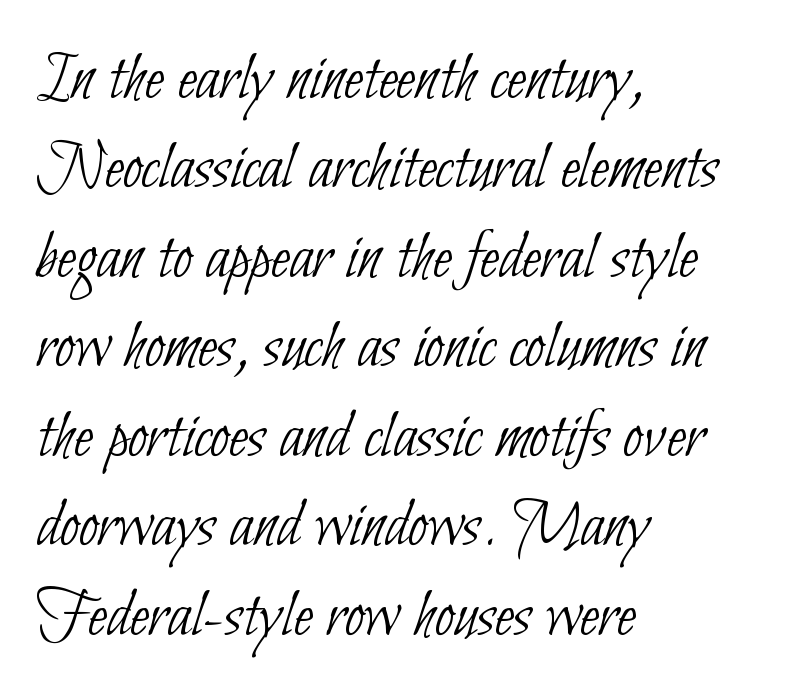
The image shows 71 px thin, condensed sans-serif type; set left-aligned, normal line spacing (1.26x), normal letter spacing, not underlined; low stroke contrast and a small x-height.
